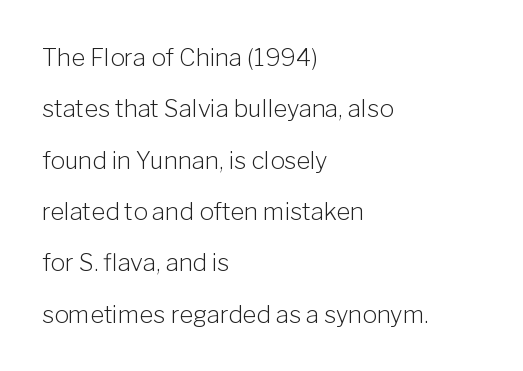
The image shows 24 px text type, upright; set left-aligned, loose line spacing (2.14x), normal letter spacing, not underlined.
